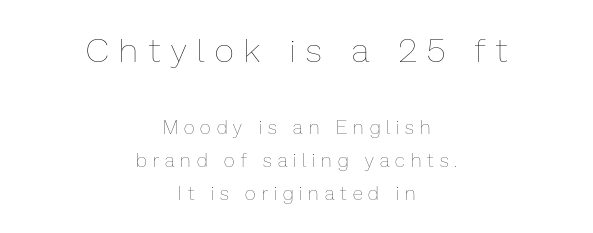
You get the large type first, then a drop to smaller type. The rendering positions every line midway between the sides. No italicization has been applied; the sample stays upright. Think of a printed novel: that variable character pitch is what you see here.
